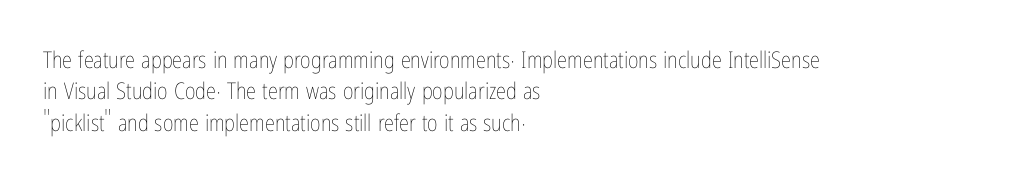
Q: Is the text bold? A: No.
Q: Is the text italic (slanted)? A: No, it is upright.
Q: Is the text underlined? A: No.
Q: How is the paragraph aligned? A: Left-aligned.
Q: Is the spacing between letters normal or unusually wide? A: Normal.
Q: Is the spacing between lines tight, normal or loose? A: Normal.
